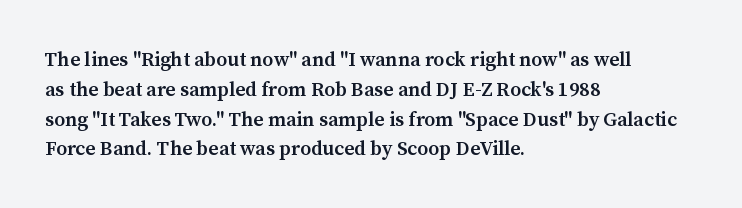
The image shows 20 px text type, upright; set left-aligned, normal line spacing (1.49x), normal letter spacing, not underlined.
